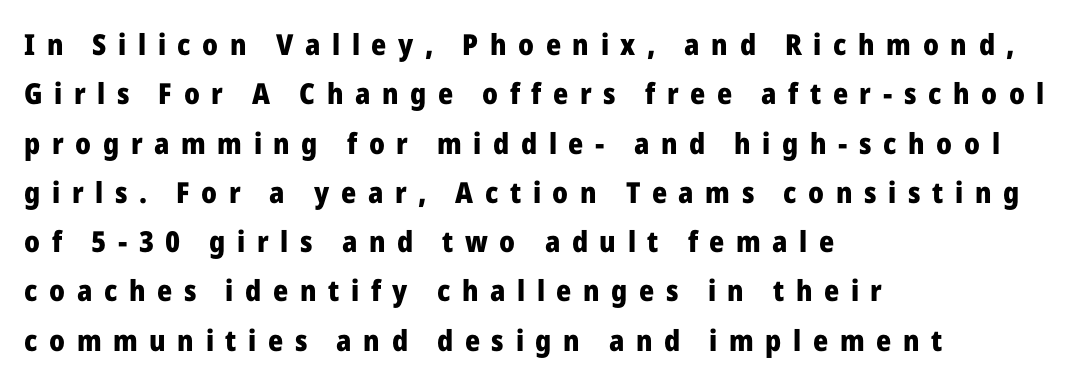
Q: Is the text bold? A: Yes.
Q: Is the text italic (slanted)? A: No, it is upright.
Q: Is the typeface a serif or a sans-serif typeface? A: Sans-serif.
Q: Is the text underlined? A: No.
Q: How is the paragraph aligned? A: Left-aligned.
Q: Is the spacing between letters normal or unusually wide? A: Unusually wide.
Q: Is the spacing between lines tight, normal or loose? A: Normal.
Q: Width (condensed, normal, or wide)? A: Normal.
Q: Stroke contrast? A: Low.
Q: x-height? A: Medium.
Q: Monospaced? A: No.
